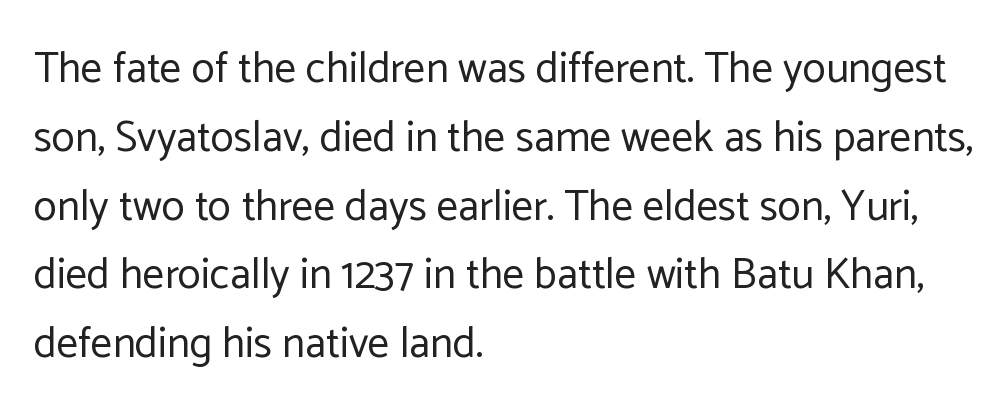
Bold? No — there's no thickening of the strokes. Where is the straight margin? On the left. Nope, no serifs anywhere on these letters. The font's upright variant was chosen for this text.
